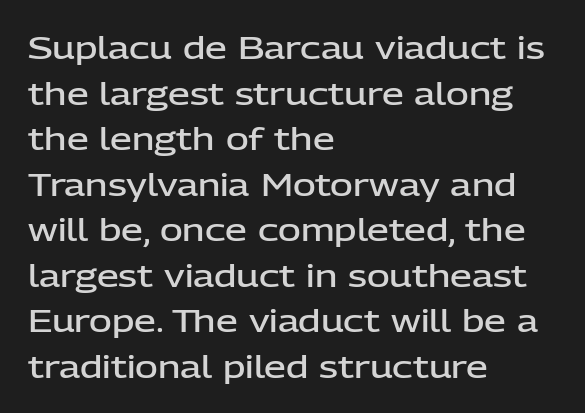
The image shows 31 px semibold sans-serif type, upright; set left-aligned, normal line spacing (1.47x), normal letter spacing, not underlined; low stroke contrast and a medium x-height.
